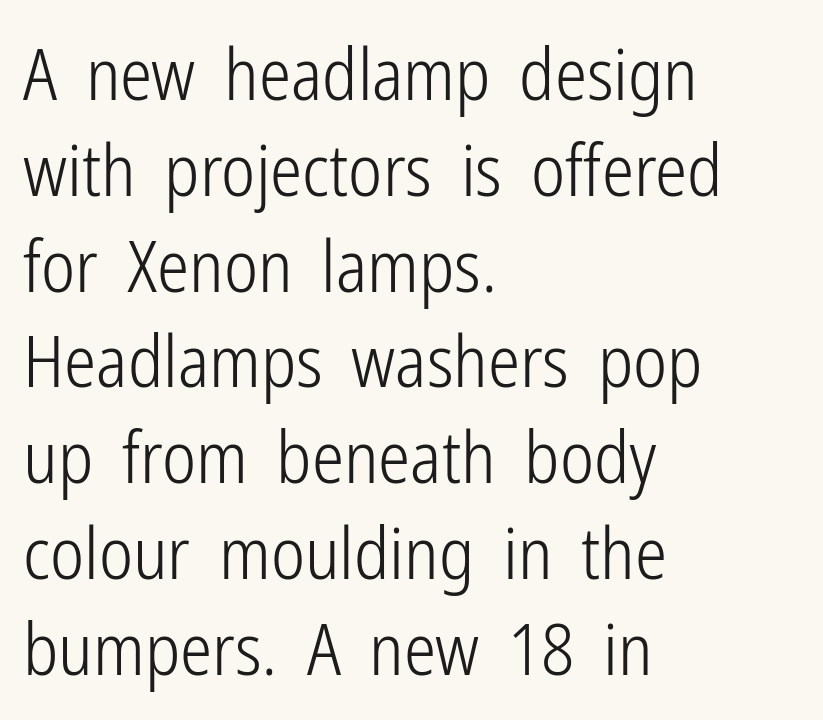
The image shows 72 px light, condensed sans-serif type, upright; set left-aligned, normal line spacing (1.33x), normal letter spacing, not underlined; low stroke contrast and a medium x-height.
